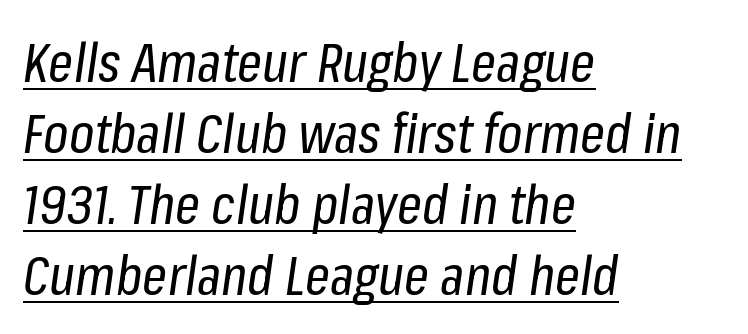
The image shows 55 px regular-weight, condensed type, italic (leaning right); set left-aligned, normal line spacing (1.29x), normal letter spacing, underlined; low stroke contrast and a medium x-height.
